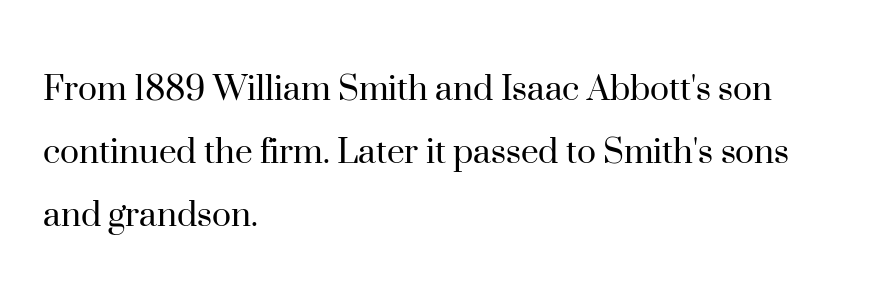
{"serif": "yes", "italic": "no", "bold": "no", "weight": "regular", "width": "normal", "stroke_contrast": "high", "x_height": "small", "monospaced": "no", "underline": "no", "align": "left", "line_spacing": "normal", "line_spacing_ratio": 1.58, "letter_spacing": "normal", "letter_spacing_em": 0.0, "glyph_px": 40}
